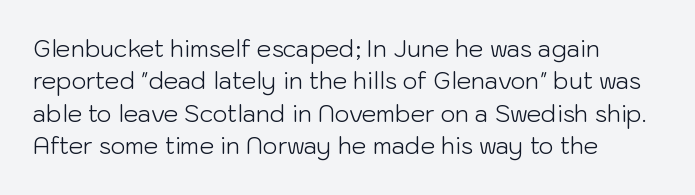
The image shows 23 px text type, upright; set left-aligned, normal line spacing (1.41x), normal letter spacing, not underlined.
